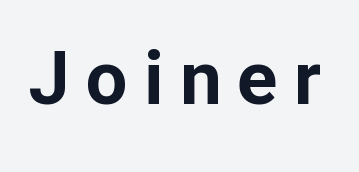
Every letter is thick-stroked: bold, no question. The passage shown is typeset with a sans-serif family. The letters are spread apart with noticeably loose tracking. Descender tails drop into unmarked territory.
